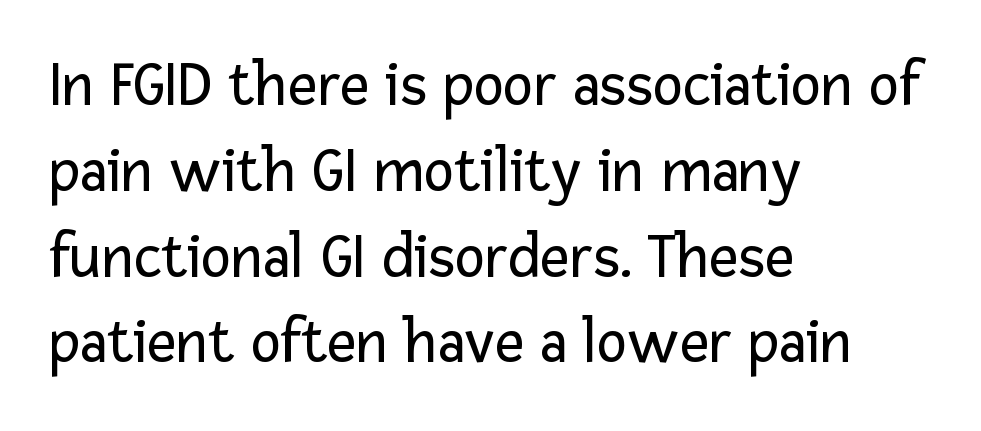
The image shows 64 px regular-weight sans-serif type, upright; set left-aligned, normal line spacing (1.34x), normal letter spacing, not underlined; low stroke contrast and a medium x-height.
